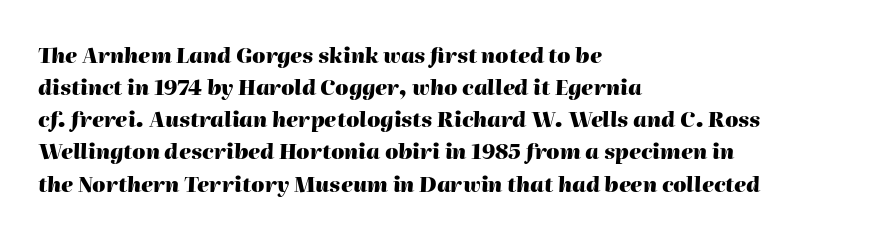
You can tell it's italic because the verticals aren't actually vertical. The face used here is rendered with its standard letterfit. The specimen omits any rule beneath the text block's lines. In terms of leading, this rendering sits right in the middle.
